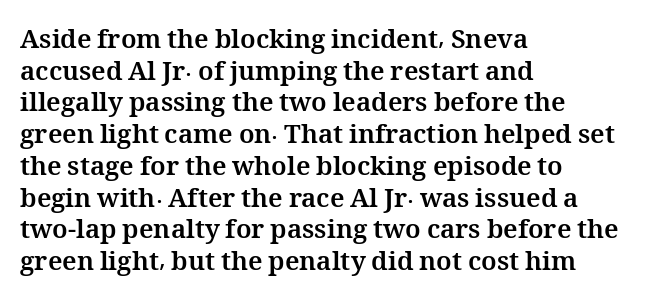
The image shows 26 px bold type, upright; set left-aligned, line spacing 1.22x, normal letter spacing, not underlined.
